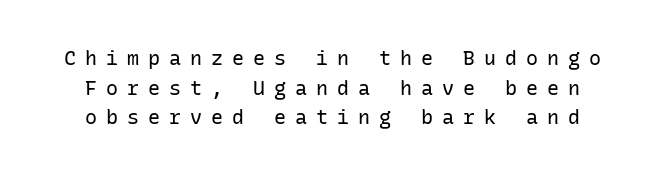
This rendering widens character spacing well past its baseline value. Vertical spacing — default. Has an underline been added? It has not. In terms of posture, this sample is upright. Letters have the restrained weight of plain body copy at most.
